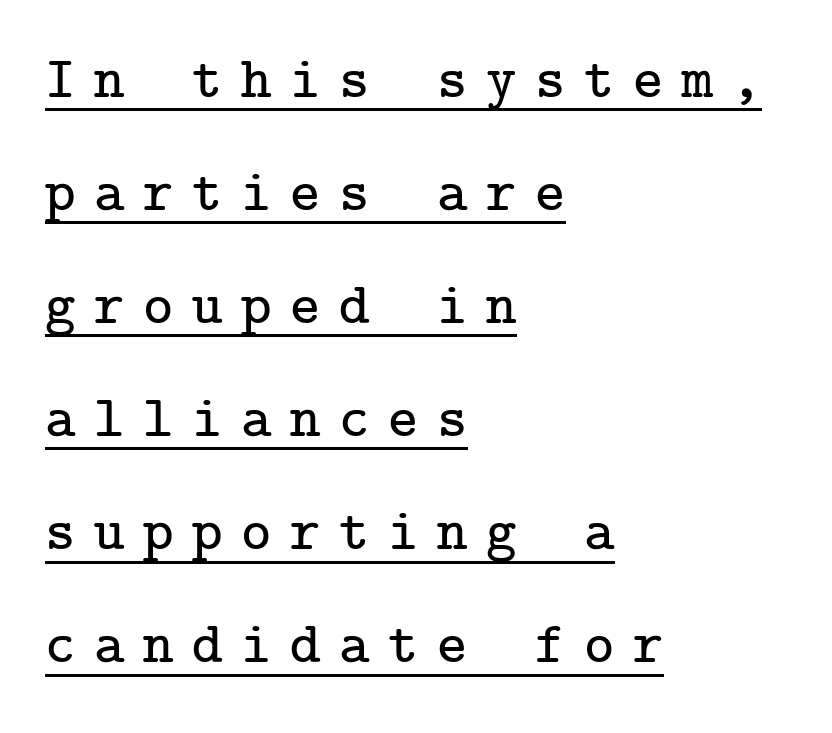
{"serif": "yes", "italic": "no", "width": "normal", "stroke_contrast": "low", "x_height": "medium", "underline": "yes", "align": "left", "line_spacing": "loose", "line_spacing_ratio": 1.95, "letter_spacing": "wide", "letter_spacing_em": 0.32, "glyph_px": 58}
